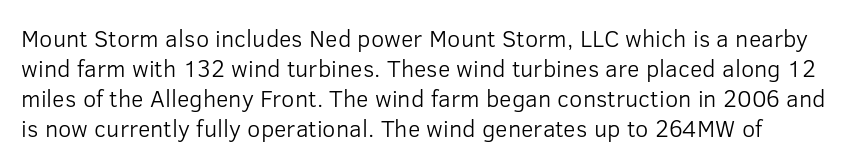
The image shows 24 px text type, upright; set normal line spacing (1.25x), normal letter spacing, not underlined.
